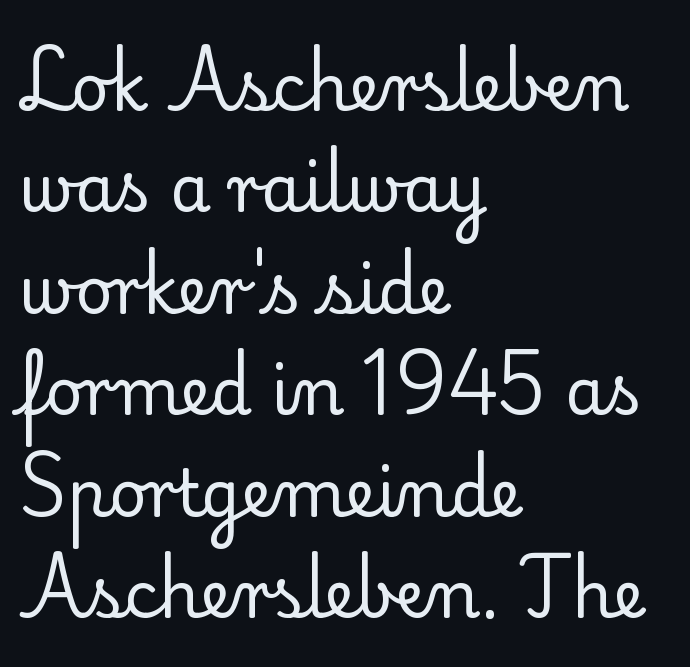
Q: Is the text bold? A: No.
Q: Is the text italic (slanted)? A: No, it is upright.
Q: Is the typeface a serif or a sans-serif typeface? A: Serif.
Q: Is the text underlined? A: No.
Q: How is the paragraph aligned? A: Left-aligned.
Q: Is the spacing between letters normal or unusually wide? A: Normal.
Q: Is the spacing between lines tight, normal or loose? A: Normal.
Q: Width (condensed, normal, or wide)? A: Normal.
Q: Stroke contrast? A: Low.
Q: x-height? A: Small.
Q: Monospaced? A: No.
